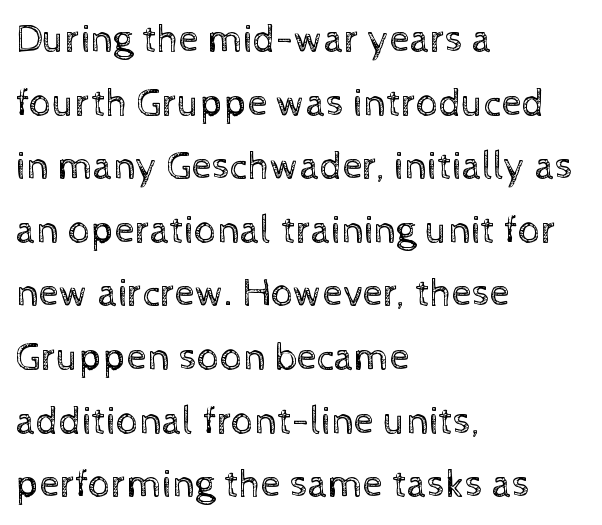
{"italic": "no", "bold": "no", "weight": "regular", "width": "normal", "x_height": "medium", "monospaced": "no", "underline": "no", "align": "left", "line_spacing": "normal", "line_spacing_ratio": 1.59, "letter_spacing": "normal", "letter_spacing_em": 0.0, "glyph_px": 40}
